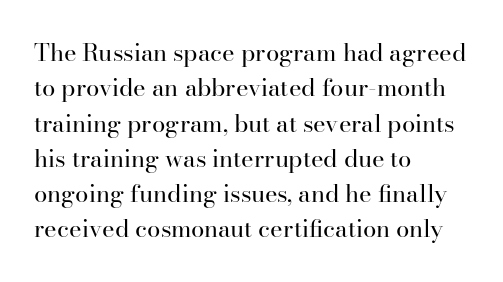
The image shows 24 px text type, upright; set left-aligned, normal line spacing (1.47x), normal letter spacing, not underlined.
